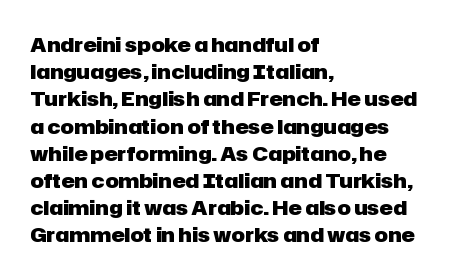
Vertical strokes here are truly vertical. Line spacing here is normal. The rendering anchors every line to the left-hand side. Short note: letters normally spaced. Has an underline been added? It has not. The sample has been set heavy, in full bold.
